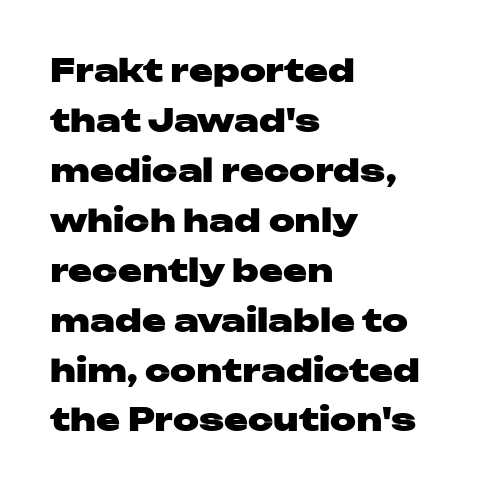
Q: Is the text bold? A: Yes.
Q: Is the text italic (slanted)? A: No, it is upright.
Q: Is the typeface a serif or a sans-serif typeface? A: Sans-serif.
Q: Is the text underlined? A: No.
Q: How is the paragraph aligned? A: Left-aligned.
Q: Is the spacing between letters normal or unusually wide? A: Normal.
Q: Is the spacing between lines tight, normal or loose? A: Normal.
Q: Width (condensed, normal, or wide)? A: Wide.
Q: Stroke contrast? A: Low.
Q: x-height? A: Medium.
Q: Monospaced? A: No.
